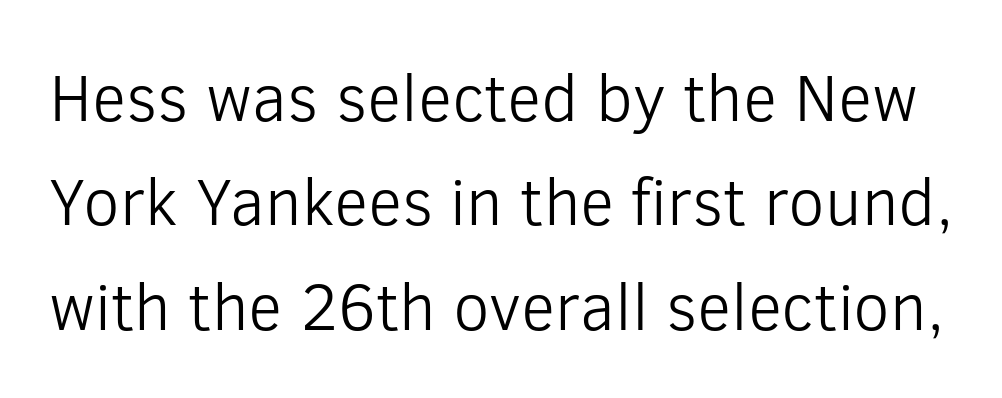
Vertical strokes here are truly vertical. Honestly, the row spacing looks completely unremarkable. These lines are rendered in a variable-pitch font. The weight tops out at a normal text grade.
